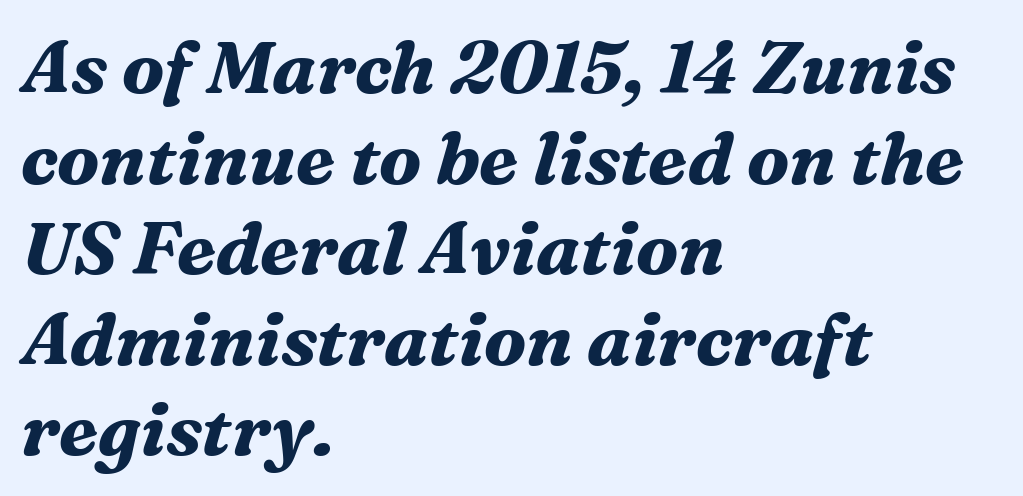
Q: Is the text bold? A: Yes.
Q: Is the text italic (slanted)? A: Yes, it leans right by about 16 degrees.
Q: Is the typeface a serif or a sans-serif typeface? A: Serif.
Q: Is the text underlined? A: No.
Q: How is the paragraph aligned? A: Left-aligned.
Q: Is the spacing between letters normal or unusually wide? A: Normal.
Q: Width (condensed, normal, or wide)? A: Normal.
Q: Stroke contrast? A: Medium.
Q: x-height? A: Medium.
Q: Monospaced? A: No.
